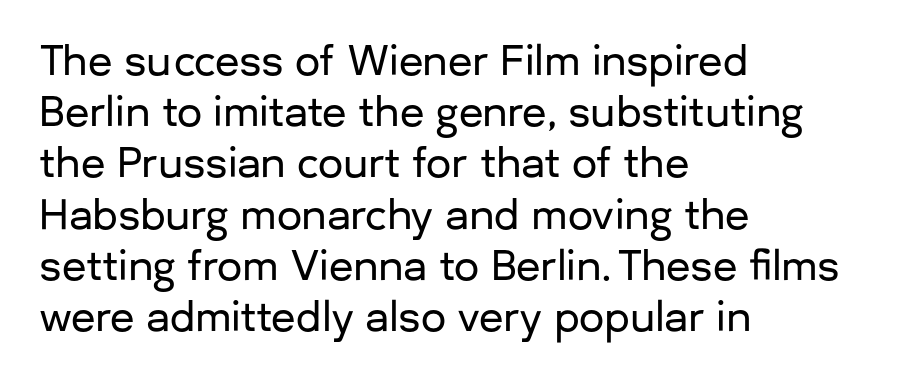
Q: Is the text italic (slanted)? A: No, it is upright.
Q: Is the typeface a serif or a sans-serif typeface? A: Sans-serif.
Q: Is the text underlined? A: No.
Q: How is the paragraph aligned? A: Left-aligned.
Q: Is the spacing between letters normal or unusually wide? A: Normal.
Q: Is the spacing between lines tight, normal or loose? A: Normal.
Q: Width (condensed, normal, or wide)? A: Normal.
Q: Stroke contrast? A: Low.
Q: x-height? A: Medium.
Q: Monospaced? A: No.
